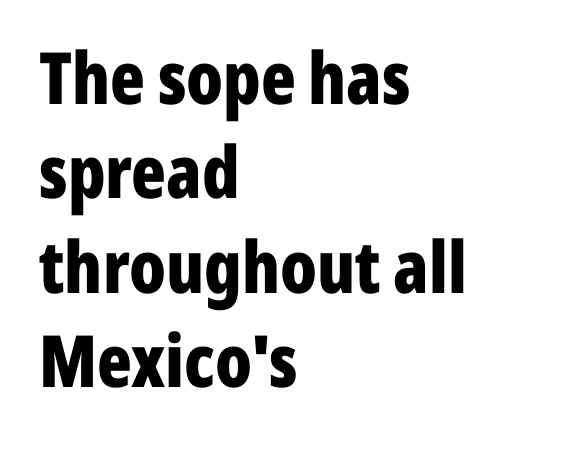
Type without underlining. Vertical spacing — default. In terms of posture, this sample is upright. A typesetter would call this proportional, since set widths differ per character. Does extra space separate the letters? No, they use regular spacing. Heavy-handed strokes throughout: this text is bold.
